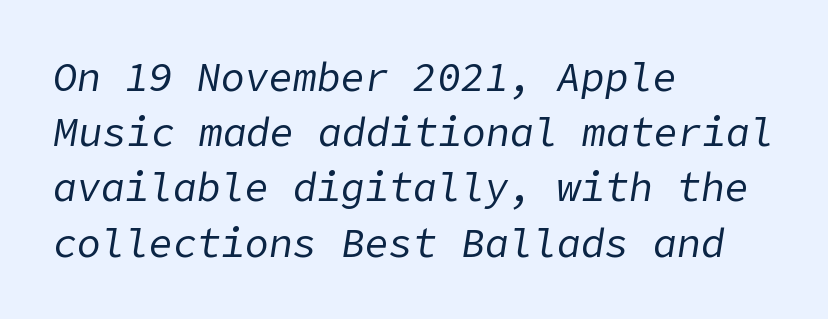
The image shows 40 px regular-weight type, italic (leaning right); set left-aligned, normal line spacing (1.38x), normal letter spacing, not underlined; low stroke contrast and a medium x-height.
